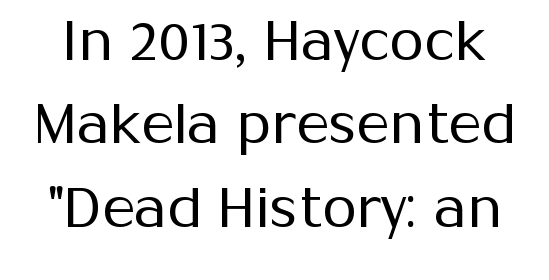
The image shows 56 px regular-weight sans-serif type, upright; set normal line spacing (1.49x), normal letter spacing, not underlined; medium stroke contrast and a medium x-height.
